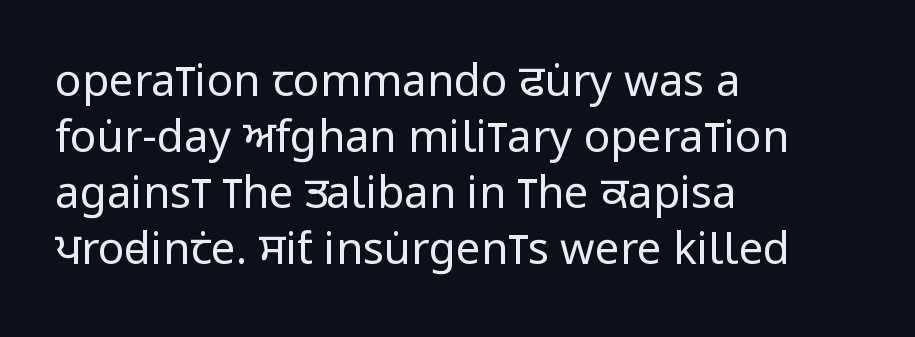
{"serif": "no", "italic": "no", "bold": "no", "weight": "regular", "width": "condensed", "stroke_contrast": "low", "x_height": "large", "monospaced": "no", "underline": "no", "align": "left", "line_spacing": "normal", "line_spacing_ratio": 1.27, "letter_spacing": "normal", "letter_spacing_em": 0.0, "glyph_px": 44}
